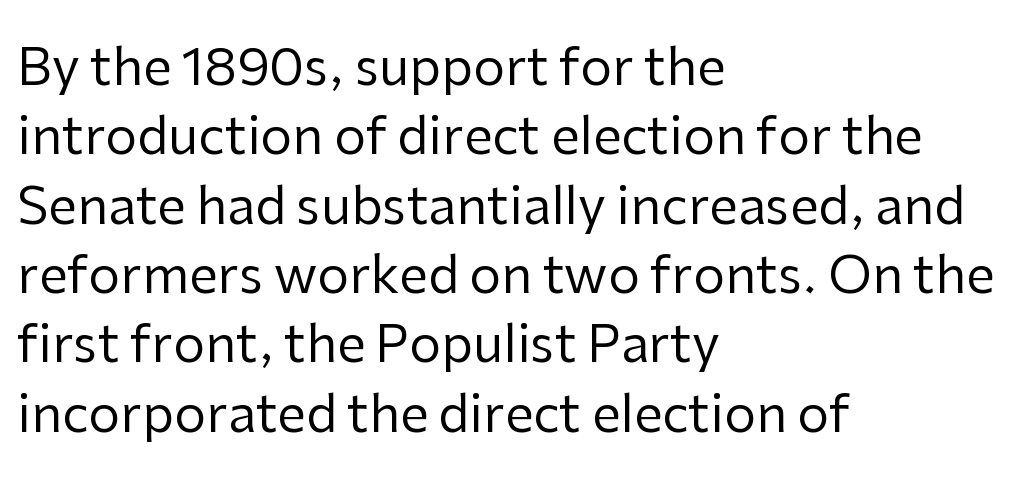
Q: Is the text bold? A: No.
Q: Is the text italic (slanted)? A: No, it is upright.
Q: Is the typeface a serif or a sans-serif typeface? A: Sans-serif.
Q: Is the text underlined? A: No.
Q: How is the paragraph aligned? A: Left-aligned.
Q: Is the spacing between letters normal or unusually wide? A: Normal.
Q: Is the spacing between lines tight, normal or loose? A: Normal.
Q: Width (condensed, normal, or wide)? A: Normal.
Q: Stroke contrast? A: Low.
Q: x-height? A: Medium.
Q: Monospaced? A: No.
